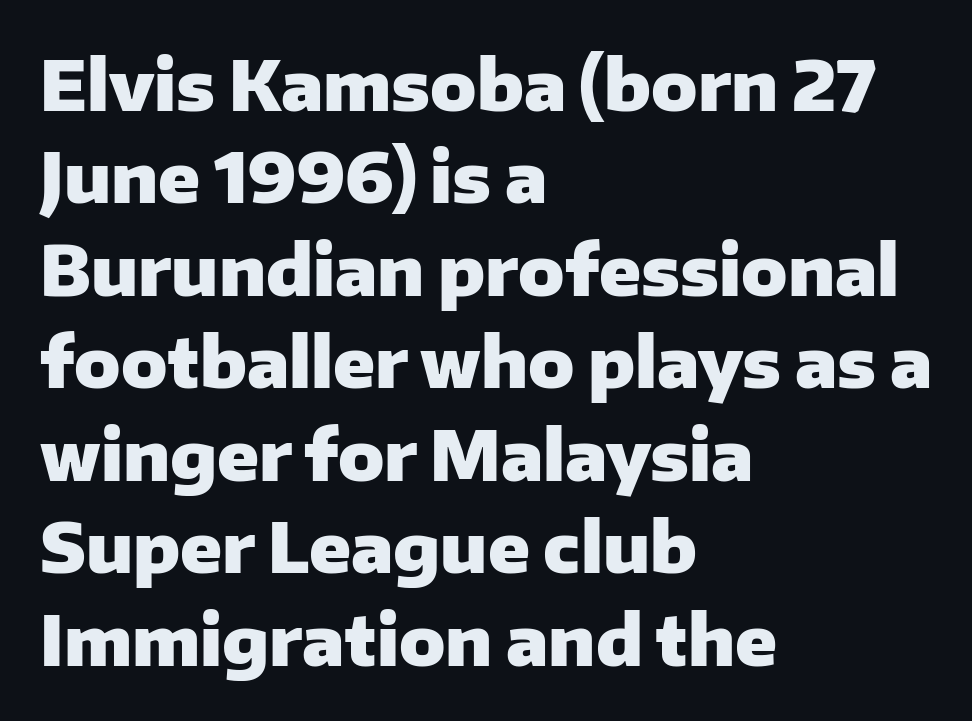
{"serif": "no", "italic": "no", "bold": "yes", "weight": "heavy", "width": "normal", "stroke_contrast": "low", "x_height": "medium", "monospaced": "no", "underline": "no", "align": "left", "line_spacing": "normal", "line_spacing_ratio": 1.36, "letter_spacing": "normal", "letter_spacing_em": 0.0, "glyph_px": 68}
